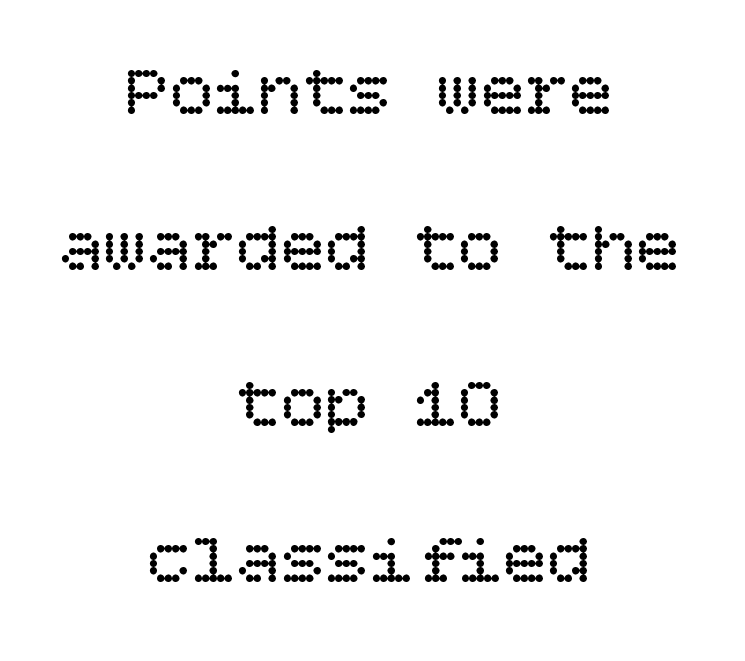
Horizontal alignment here is central, giving a formal, balanced look. Just letters on the line, the space beneath them empty. These lines were composed using upright roman letters. Reading down the column, the eye jumps a long way to each next line. Weight: regular or lighter.
